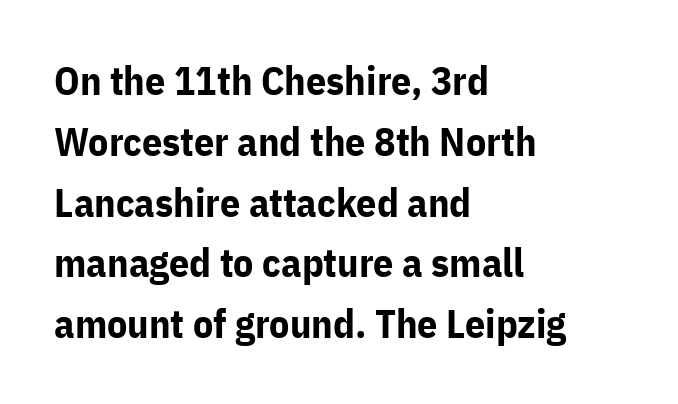
Q: Is the text bold? A: Yes.
Q: Is the text italic (slanted)? A: No, it is upright.
Q: Is the typeface a serif or a sans-serif typeface? A: Sans-serif.
Q: Is the text underlined? A: No.
Q: How is the paragraph aligned? A: Left-aligned.
Q: Is the spacing between letters normal or unusually wide? A: Normal.
Q: Is the spacing between lines tight, normal or loose? A: Normal.
Q: Width (condensed, normal, or wide)? A: Normal.
Q: Stroke contrast? A: Low.
Q: x-height? A: Medium.
Q: Monospaced? A: No.
